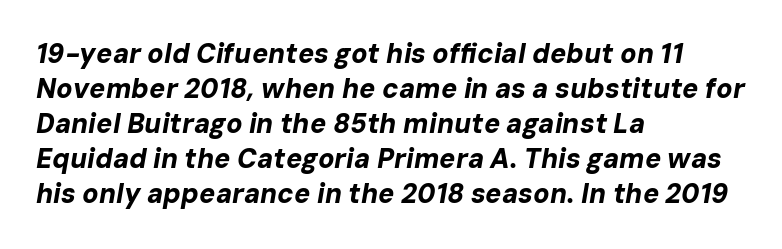
Does the weight exceed regular? Yes, all the way to bold. The rag falls on the right side of this text block. Tracking value appears to be zero — textbook default spacing. The leading is moderate, giving the passage an even texture.
